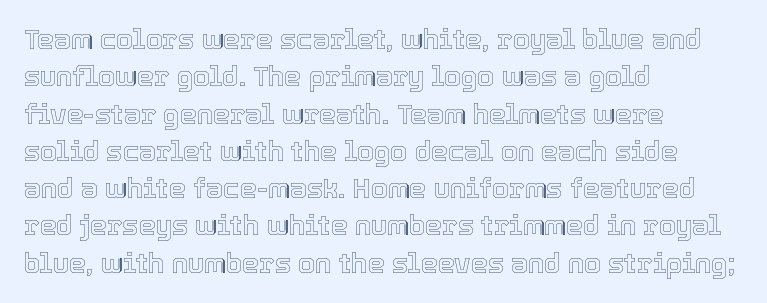
Normally led — the rows are evenly, conventionally spaced. Letter spacing: default. This is the regular roman posture of the typeface. Clear beneath every line of the passage. This rendering uses left alignment, leaving the right contour irregular.
